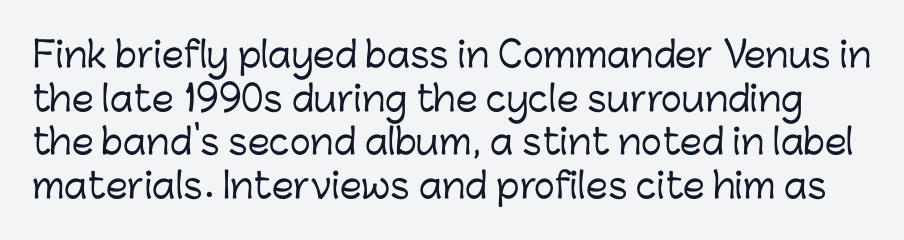
Q: Is the text italic (slanted)? A: No, it is upright.
Q: Is the typeface a serif or a sans-serif typeface? A: Sans-serif.
Q: Is the text underlined? A: No.
Q: Is the spacing between letters normal or unusually wide? A: Normal.
Q: Is the spacing between lines tight, normal or loose? A: Normal.
Q: Width (condensed, normal, or wide)? A: Normal.
Q: Stroke contrast? A: Low.
Q: x-height? A: Medium.
Q: Monospaced? A: No.
